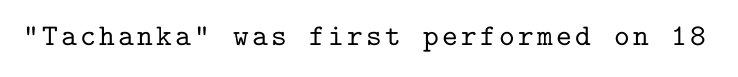
Looks like terminal output: every glyph gets an equal slot. These lines were composed using upright roman letters. Plain, unruled lines of type. Unlike a clean sans, this face finishes its strokes with serifs.
